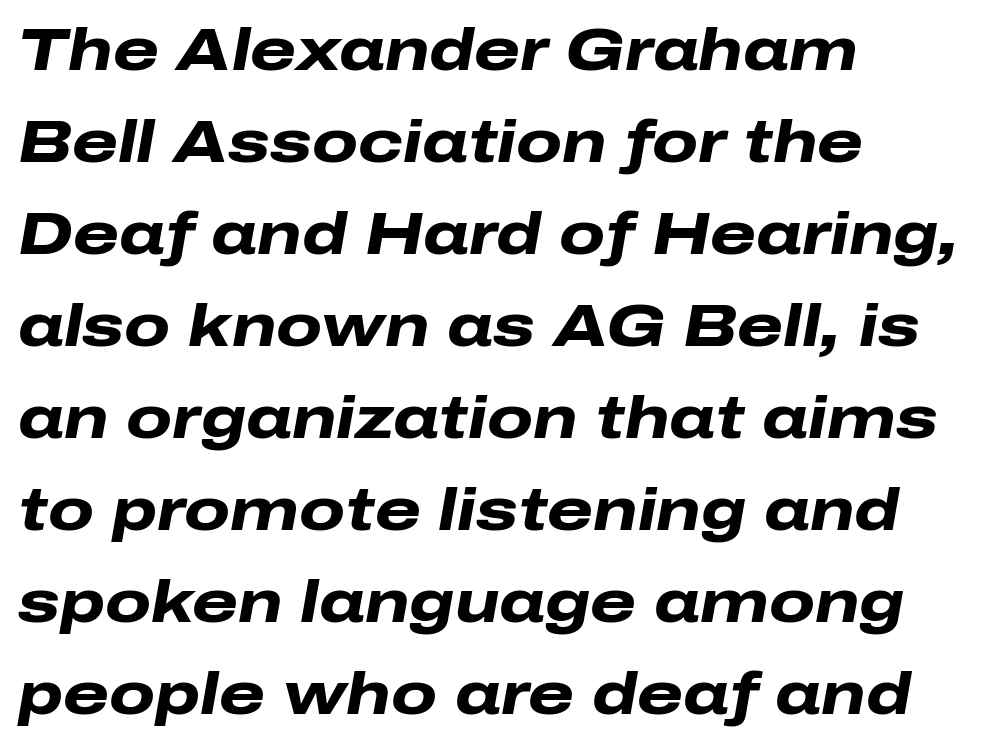
{"italic": "yes", "lean": "right", "slant_degrees": 10, "bold": "yes", "weight": "heavy", "width": "wide", "stroke_contrast": "low", "x_height": "medium", "monospaced": "no", "underline": "no", "align": "left", "line_spacing": "normal", "line_spacing_ratio": 1.56, "letter_spacing": "normal", "letter_spacing_em": 0.0, "glyph_px": 59}
